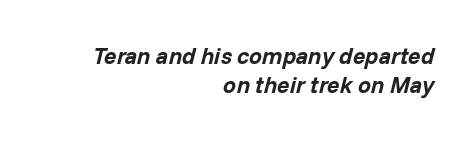
{"italic": "yes", "lean": "right", "slant_degrees": 14, "bold": "yes", "underline": "no", "align": "right", "line_spacing": "normal", "line_spacing_ratio": 1.28, "letter_spacing": "normal", "letter_spacing_em": 0.0, "glyph_px": 23}
